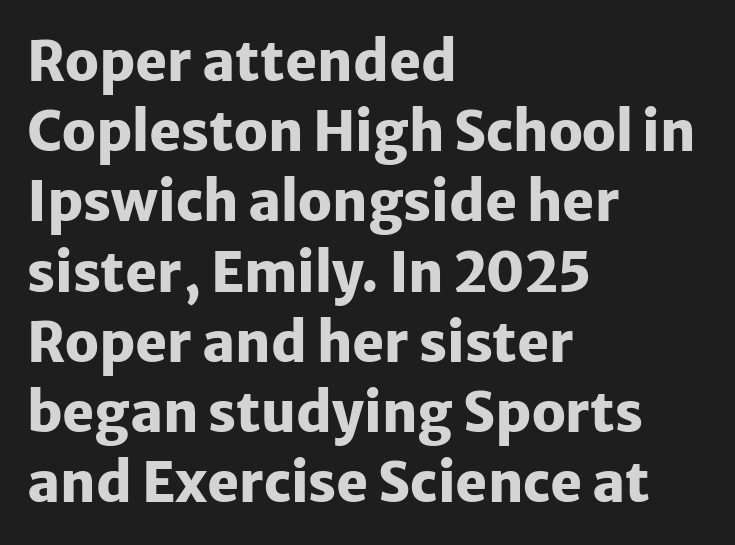
Q: Is the text bold? A: Yes.
Q: Is the text italic (slanted)? A: No, it is upright.
Q: Is the typeface a serif or a sans-serif typeface? A: Sans-serif.
Q: Is the text underlined? A: No.
Q: How is the paragraph aligned? A: Left-aligned.
Q: Is the spacing between letters normal or unusually wide? A: Normal.
Q: Is the spacing between lines tight, normal or loose? A: Normal.
Q: Width (condensed, normal, or wide)? A: Normal.
Q: Stroke contrast? A: Low.
Q: x-height? A: Medium.
Q: Monospaced? A: No.
